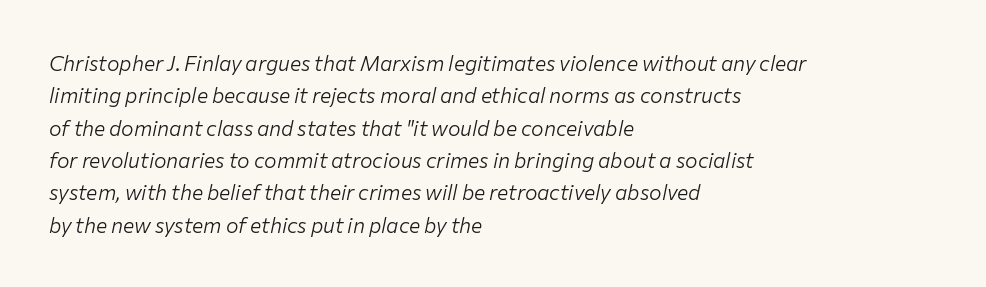
The strokes are not fattened; the text isn't bold. Only glyphs here, with clear space below each row. The passage shown leans; its letterforms are oblique. The lines in this sample share a left origin and differ only in where they stop. A typesetter would call this zero additional tracking.
